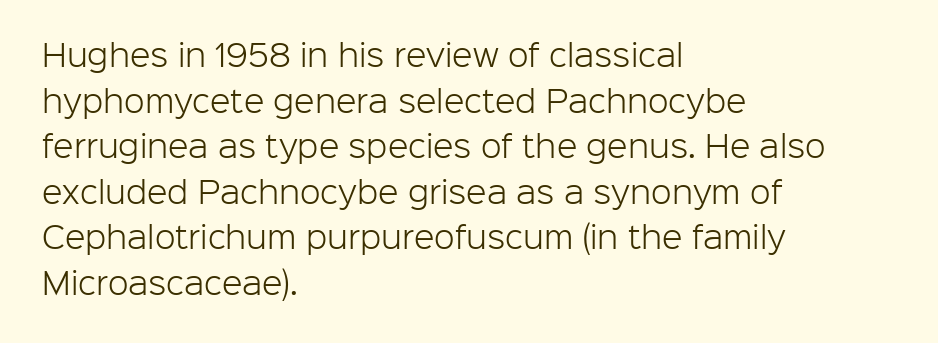
The image shows 30 px light sans-serif type, upright; set left-aligned, normal line spacing (1.52x), normal letter spacing, not underlined; low stroke contrast and a medium x-height.
